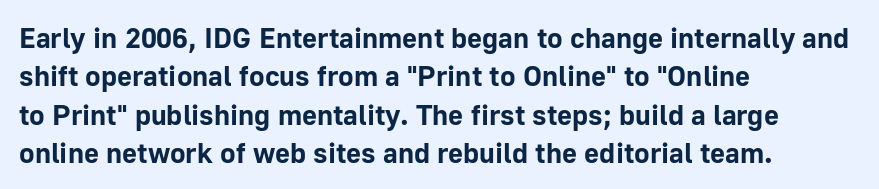
The image shows 29 px bold sans-serif type, upright; set left-aligned, normal line spacing (1.32x), normal letter spacing, not underlined; low stroke contrast and a medium x-height.
